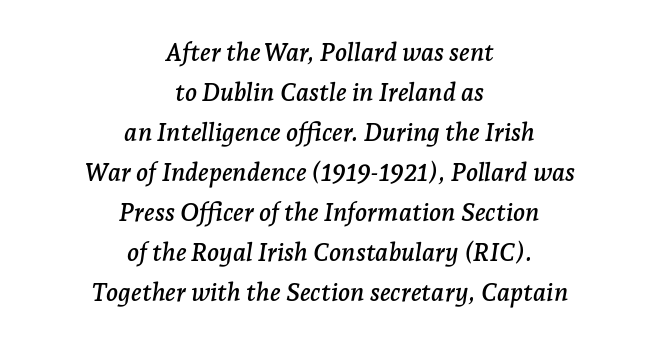
{"italic": "yes", "lean": "right", "slant_degrees": 7, "underline": "no", "align": "center", "line_spacing": "normal", "line_spacing_ratio": 1.6, "letter_spacing": "normal", "letter_spacing_em": 0.0, "glyph_px": 25}
